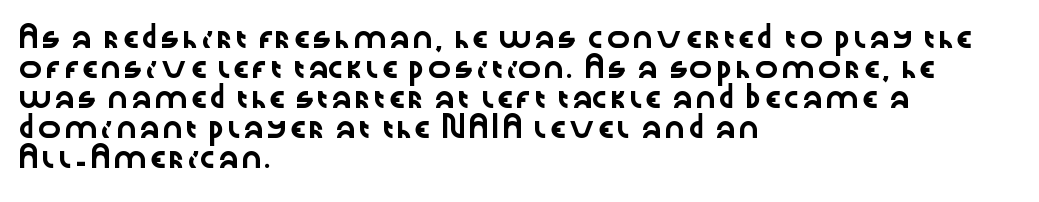
The passage shown has conventional tracking throughout. Is there much room between lines? A standard amount, neither cramped nor airy. This is the regular roman posture of the typeface. Plain, unruled lines of type. Typeset ragged right — the left edge is the straight one.
